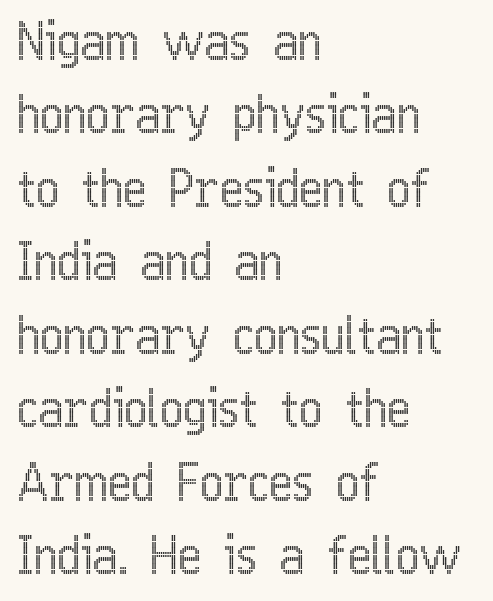
The image shows 50 px condensed type, upright; set left-aligned, normal line spacing (1.47x), normal letter spacing, not underlined; a medium x-height.
